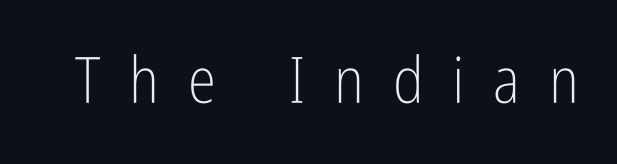
{"serif": "no", "italic": "no", "bold": "no", "weight": "light", "width": "condensed", "stroke_contrast": "low", "x_height": "medium", "monospaced": "no", "underline": "no", "letter_spacing": "wide", "letter_spacing_em": 0.45, "glyph_px": 64}
